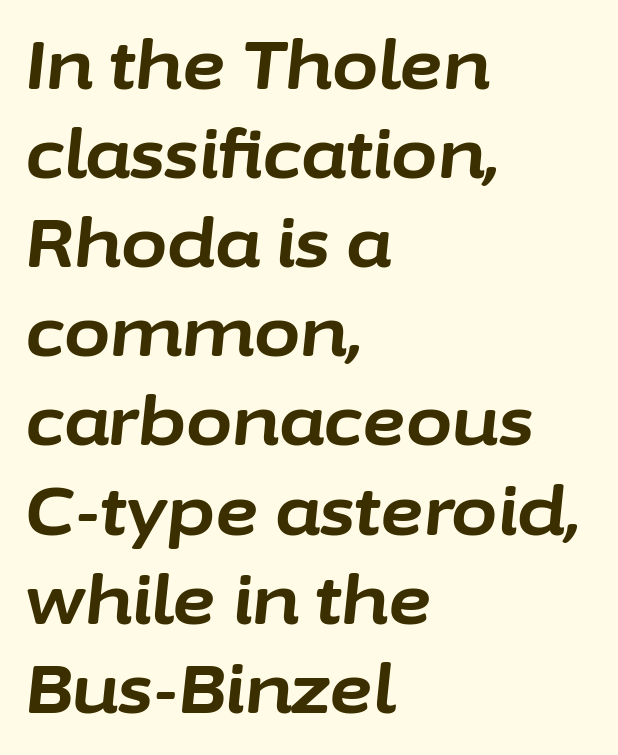
Q: Is the text bold? A: Yes.
Q: Is the text italic (slanted)? A: Yes, it leans right by about 6 degrees.
Q: Is the text underlined? A: No.
Q: How is the paragraph aligned? A: Left-aligned.
Q: Is the spacing between letters normal or unusually wide? A: Normal.
Q: Is the spacing between lines tight, normal or loose? A: Normal.
Q: Width (condensed, normal, or wide)? A: Normal.
Q: Stroke contrast? A: Low.
Q: x-height? A: Medium.
Q: Monospaced? A: No.
